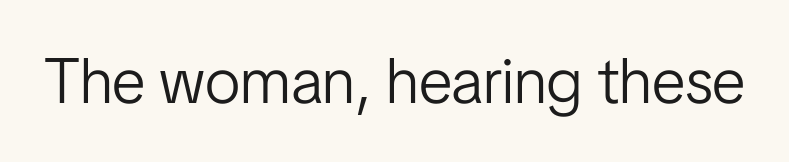
Q: Is the text bold? A: No.
Q: Is the text italic (slanted)? A: No, it is upright.
Q: Is the typeface a serif or a sans-serif typeface? A: Sans-serif.
Q: Is the text underlined? A: No.
Q: Is the spacing between letters normal or unusually wide? A: Normal.
Q: Width (condensed, normal, or wide)? A: Condensed.
Q: Stroke contrast? A: Low.
Q: x-height? A: Medium.
Q: Monospaced? A: No.
